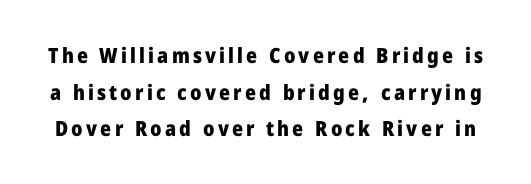
{"italic": "no", "bold": "yes", "underline": "no", "line_spacing_ratio": 1.74, "glyph_px": 21}
